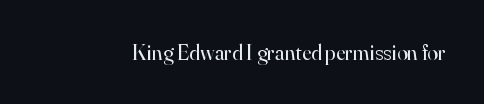
The image shows 22 px text type, upright; set normal letter spacing, not underlined.
